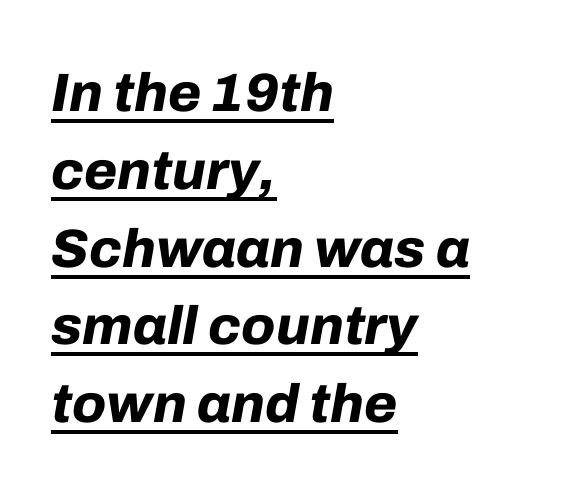
{"italic": "yes", "lean": "right", "slant_degrees": 10, "bold": "yes", "weight": "bold", "width": "normal", "stroke_contrast": "low", "x_height": "medium", "monospaced": "no", "underline": "yes", "align": "left", "line_spacing": "normal", "line_spacing_ratio": 1.44, "letter_spacing": "normal", "letter_spacing_em": 0.0, "glyph_px": 54}
